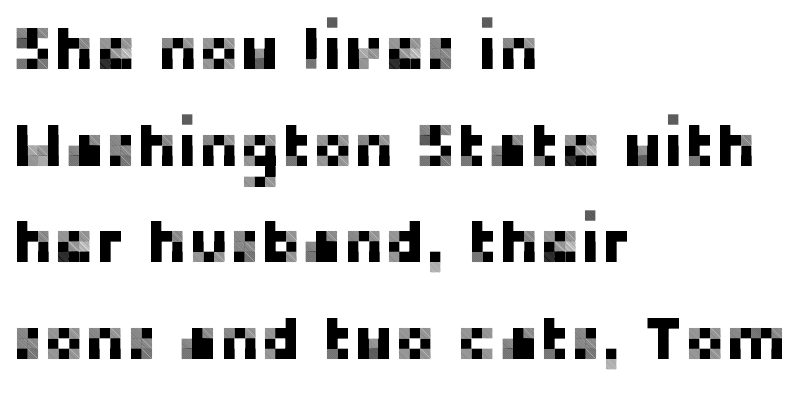
{"serif": "no", "italic": "no", "width": "normal", "stroke_contrast": "low", "x_height": "medium", "monospaced": "no", "underline": "no", "align": "left", "line_spacing": "normal", "line_spacing_ratio": 1.56, "letter_spacing": "normal", "letter_spacing_em": 0.0, "glyph_px": 62}
